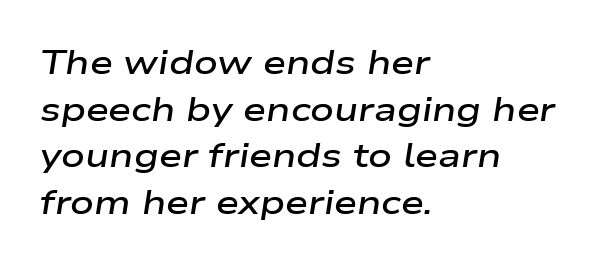
The image shows 33 px semibold, wide type, italic (leaning right); set left-aligned, normal line spacing (1.41x), normal letter spacing, not underlined; low stroke contrast and a medium x-height.
